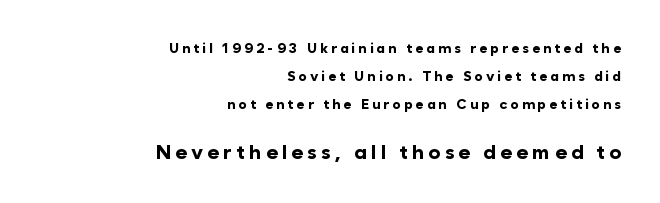
Q: Is the text bold? A: Yes.
Q: Is the text italic (slanted)? A: No, it is upright.
Q: Is the text underlined? A: No.
Q: How is the paragraph aligned? A: Right-aligned.
Q: Is the spacing between letters normal or unusually wide? A: Unusually wide.
Q: Is the spacing between lines tight, normal or loose? A: Loose.
Q: Which block of text is set in a larger size, the first (top) or the second (bottom)? A: The second (bottom) one.
